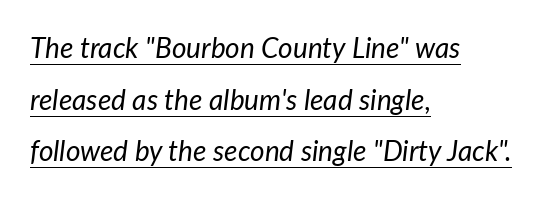
{"italic": "yes", "lean": "right", "slant_degrees": 7, "bold": "no", "weight": "regular", "width": "normal", "stroke_contrast": "low", "x_height": "medium", "monospaced": "no", "underline": "yes", "align": "left", "line_spacing_ratio": 1.84, "letter_spacing": "normal", "letter_spacing_em": 0.0, "glyph_px": 28}
